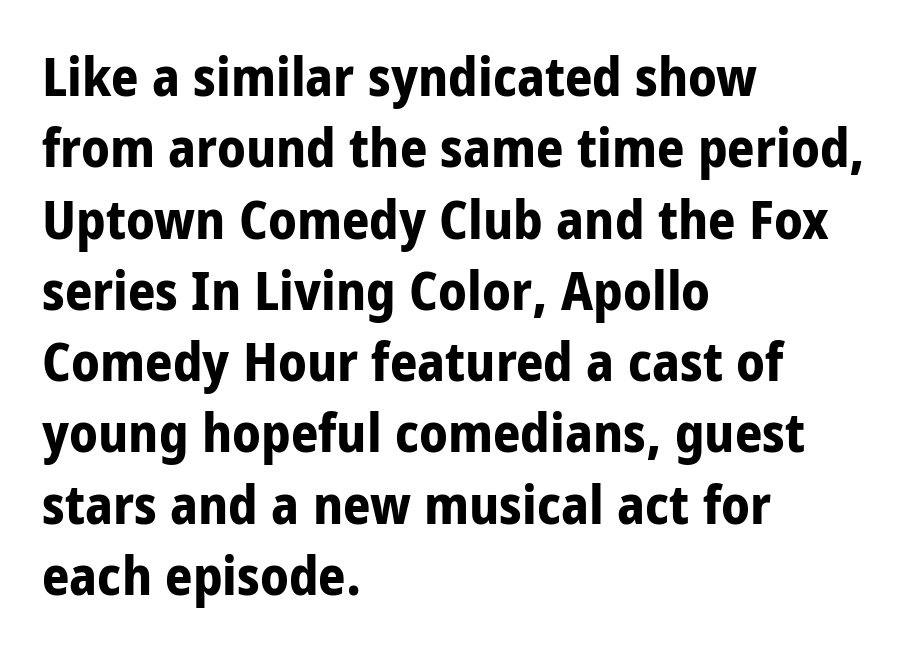
{"serif": "no", "italic": "no", "bold": "yes", "weight": "bold", "width": "condensed", "stroke_contrast": "low", "x_height": "large", "monospaced": "no", "underline": "no", "align": "left", "line_spacing": "normal", "line_spacing_ratio": 1.32, "letter_spacing": "normal", "letter_spacing_em": 0.0, "glyph_px": 54}
